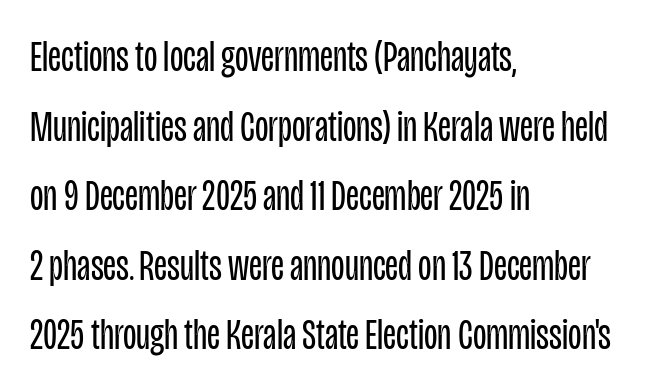
The image shows 44 px regular-weight, condensed sans-serif type, upright; set left-aligned, normal line spacing (1.58x), normal letter spacing, not underlined; low stroke contrast and a large x-height.
